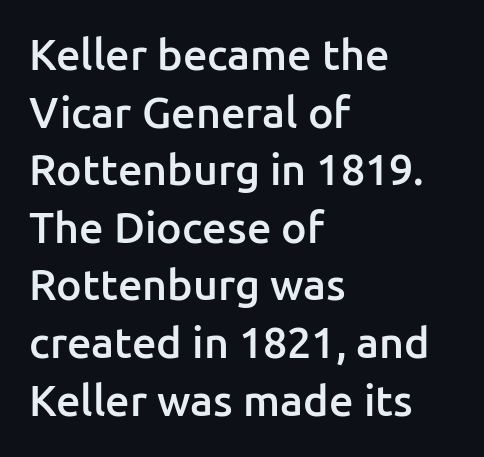
Has an underline been added? It has not. The horizontal fit of the characters is conventional and even. Does the lettering tilt? It doesn't — this is upright. These lines are rendered in a variable-pitch font. Vertical spacing — default.
